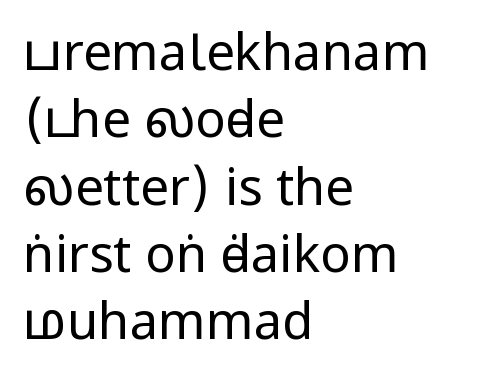
To sum up the face: it is a sans, with no serifs. Normally led — the rows are evenly, conventionally spaced. The cut favours lightness, reaching ordinary text weight at its darkest. The paragraph has a hard left edge and a soft right edge.
